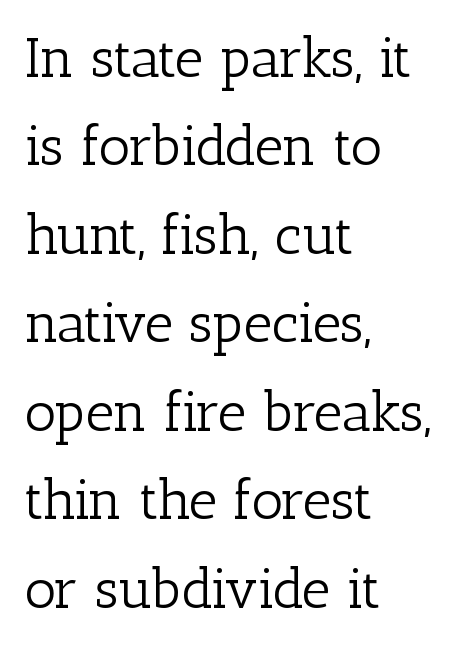
The image shows 56 px light serif type, upright; set left-aligned, normal line spacing (1.58x), normal letter spacing, not underlined; low stroke contrast and a medium x-height.
